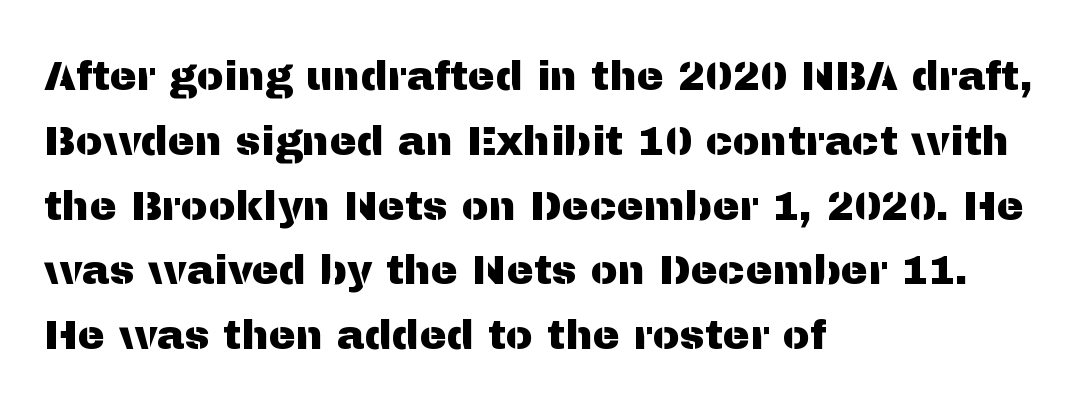
Q: Is the text italic (slanted)? A: No, it is upright.
Q: Is the typeface a serif or a sans-serif typeface? A: Sans-serif.
Q: Is the text underlined? A: No.
Q: How is the paragraph aligned? A: Left-aligned.
Q: Is the spacing between letters normal or unusually wide? A: Normal.
Q: Is the spacing between lines tight, normal or loose? A: Normal.
Q: Width (condensed, normal, or wide)? A: Normal.
Q: Stroke contrast? A: Medium.
Q: x-height? A: Medium.
Q: Monospaced? A: No.
